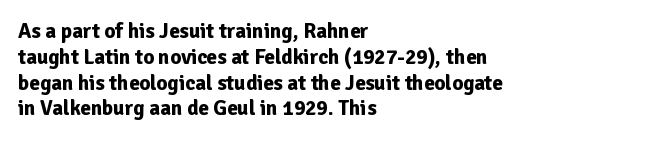
The letters stand upright; this is a roman face. Every row of glyphs begins at an identical x-position on the left. Between one letter and the next there's only the usual sliver of space. Caption: bold face, heavy strokes.
